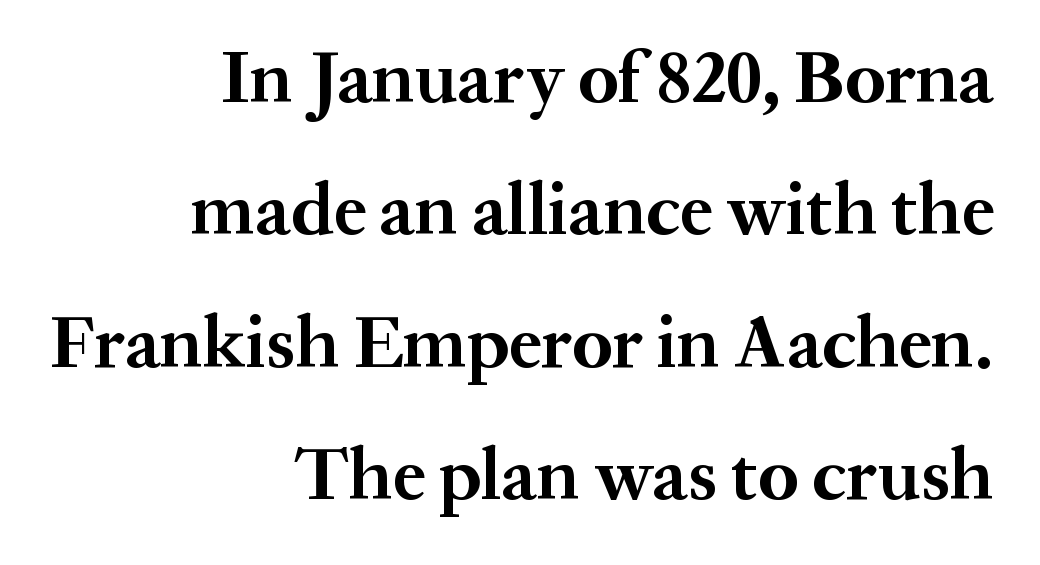
The passage shown is emphatically bold. One-word summary of the alignment: right. The rendering uses natural spacing where letterforms have individual widths. The font family rendered here belongs to the serif group.
